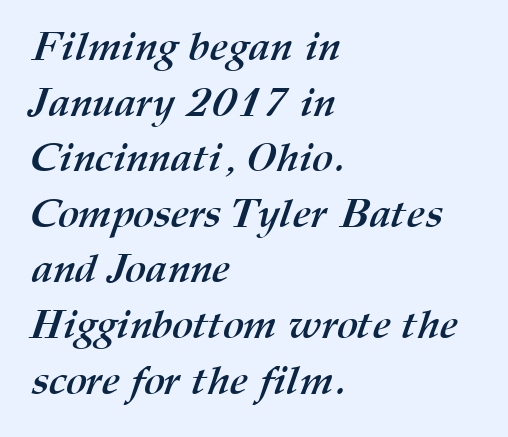
Is there much room between lines? A standard amount, neither cramped nor airy. Heavy-handed strokes throughout: this text is bold. Nobody drew a line under any word here. This rendering uses left alignment, leaving the right contour irregular.
